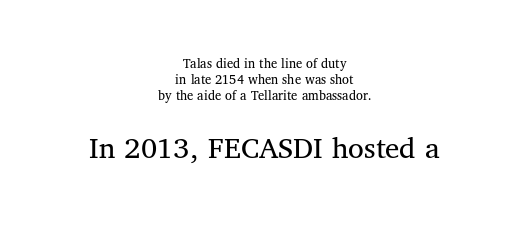
The image shows 32 px regular-weight serif type, upright; set centered, line spacing 1.16x, normal letter spacing, not underlined; the second (bottom) block is 2.29x larger; medium stroke contrast and a medium x-height.
